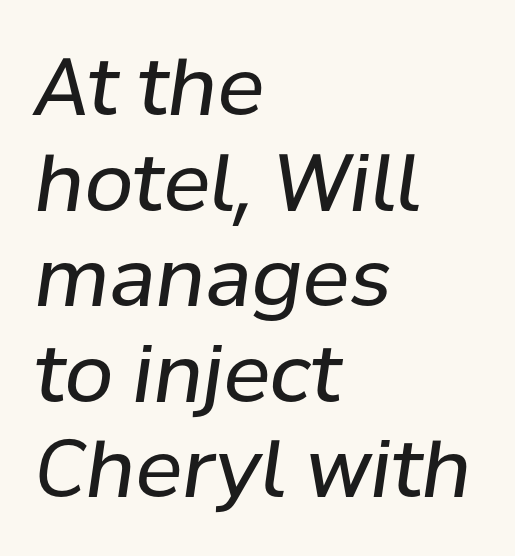
{"italic": "yes", "lean": "right", "slant_degrees": 8, "bold": "no", "weight": "regular", "width": "normal", "stroke_contrast": "low", "x_height": "medium", "monospaced": "no", "underline": "no", "align": "left", "line_spacing_ratio": 1.21, "letter_spacing": "normal", "letter_spacing_em": 0.0, "glyph_px": 79}
